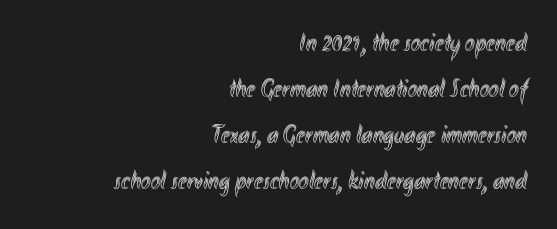
{"underline": "no", "align": "right", "line_spacing_ratio": 1.77, "letter_spacing": "normal", "letter_spacing_em": 0.0, "glyph_px": 26}
